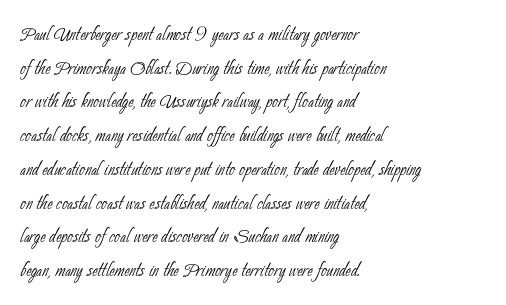
Q: Is the text bold? A: No.
Q: Is the text underlined? A: No.
Q: How is the paragraph aligned? A: Left-aligned.
Q: Is the spacing between letters normal or unusually wide? A: Normal.
Q: Is the spacing between lines tight, normal or loose? A: Normal.
